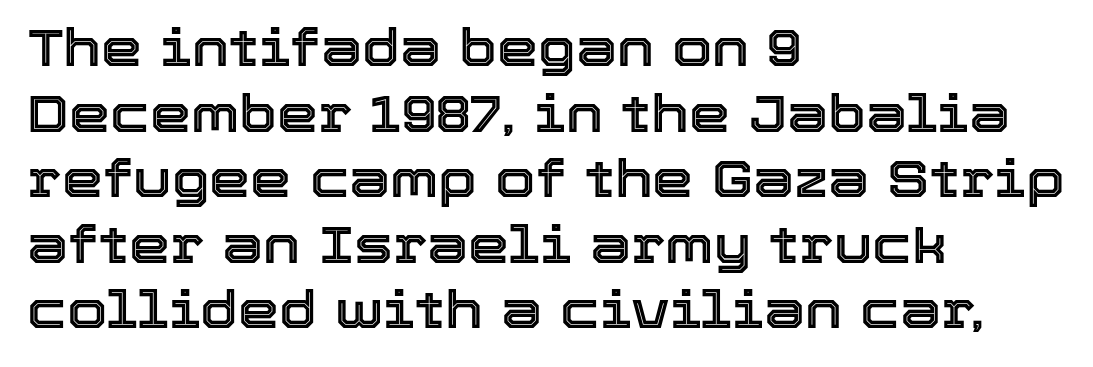
A typesetter would call this proportional, since set widths differ per character. These lines were composed using upright roman letters. This sample is left-justified, so line endings fall wherever the words run out. The horizontal fit of the characters is conventional and even. Whoever set this chose a conventional vertical rhythm. The space beneath each line is pristine and unruled.
